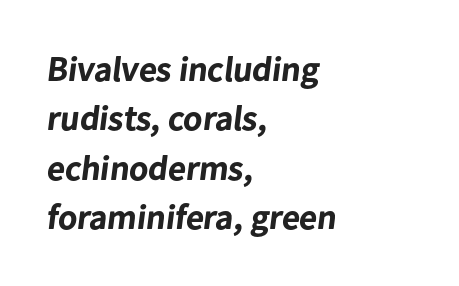
The image shows 35 px bold sans-serif type; set left-aligned, normal line spacing (1.41x), normal letter spacing, not underlined; low stroke contrast and a medium x-height.
